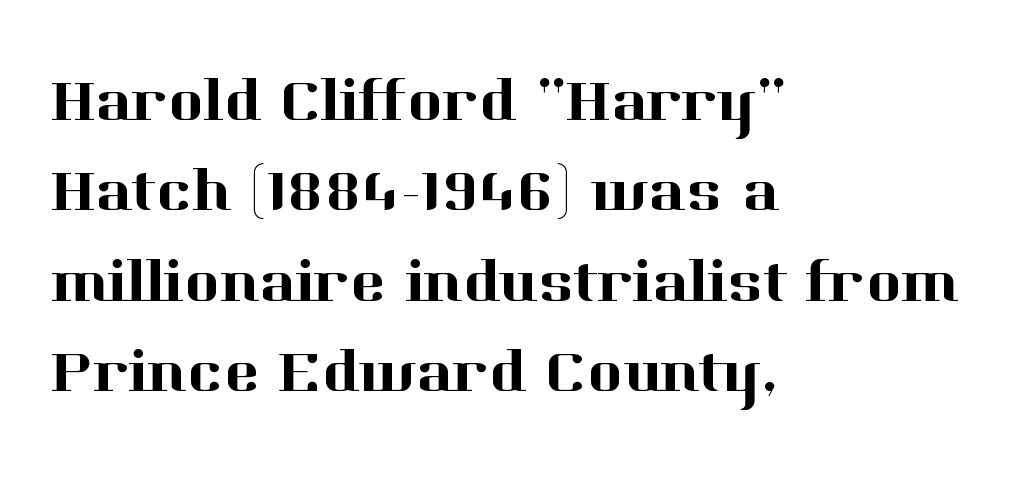
Spacing verdict: proportional, widths tailored to each character. If you drew a ruler down the left edge, every line would touch it. There is no visible air inserted between adjacent glyphs. Type style note: has serifs. Leading: standard.
